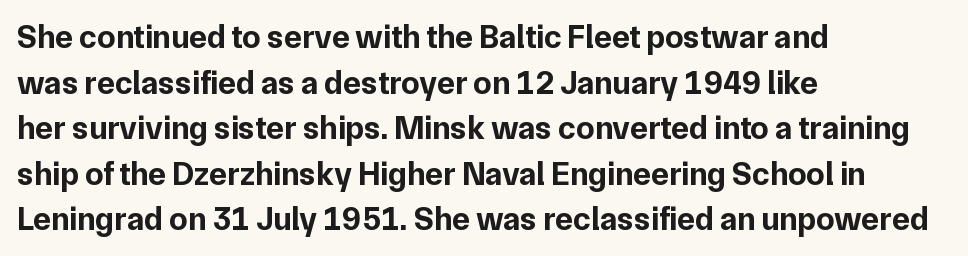
{"serif": "no", "italic": "no", "bold": "yes", "weight": "bold", "width": "normal", "stroke_contrast": "low", "x_height": "medium", "monospaced": "no", "underline": "no", "align": "left", "line_spacing": "normal", "line_spacing_ratio": 1.38, "letter_spacing": "normal", "letter_spacing_em": 0.0, "glyph_px": 33}
